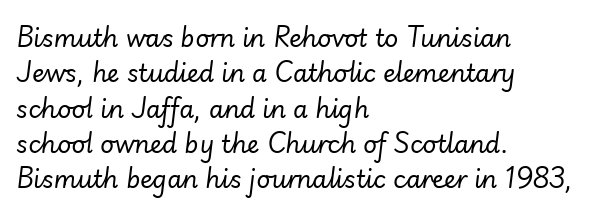
The image shows 24 px text type, italic (leaning right); set left-aligned, normal line spacing (1.47x), normal letter spacing, not underlined.
